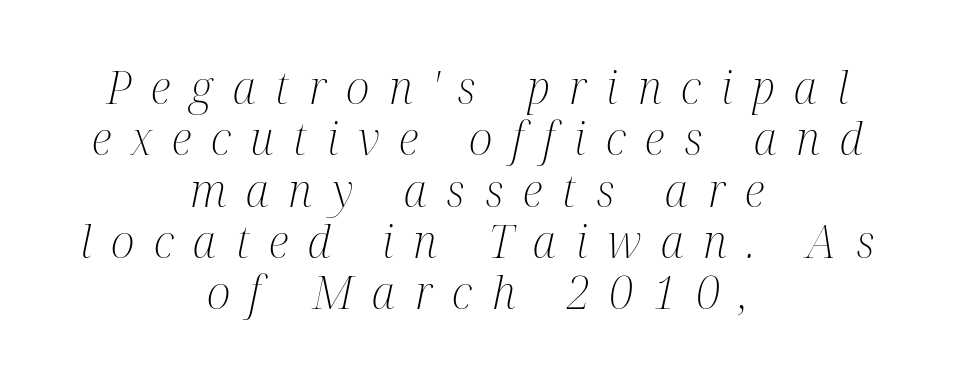
{"serif": "yes", "italic": "yes", "lean": "right", "slant_degrees": 12, "bold": "no", "weight": "light", "width": "condensed", "stroke_contrast": "medium", "x_height": "medium", "monospaced": "no", "underline": "no", "align": "center", "line_spacing": "tight", "line_spacing_ratio": 1.14, "letter_spacing": "wide", "letter_spacing_em": 0.44, "glyph_px": 45}
